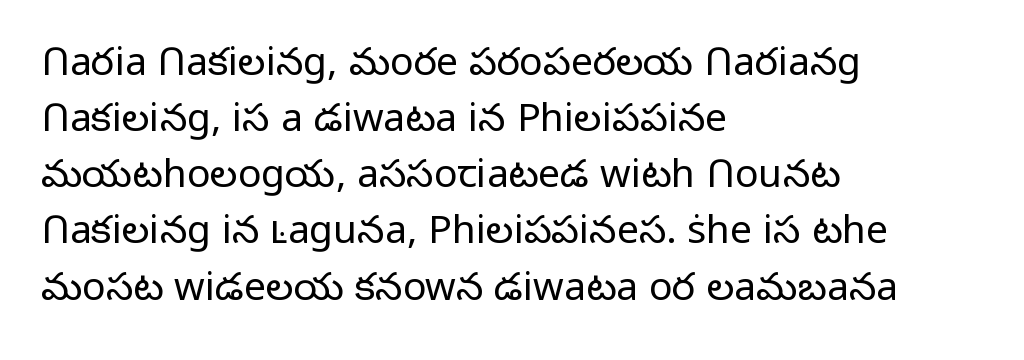
The image shows 39 px light sans-serif type, upright; set left-aligned, normal line spacing (1.44x), normal letter spacing, not underlined; low stroke contrast and a medium x-height.
